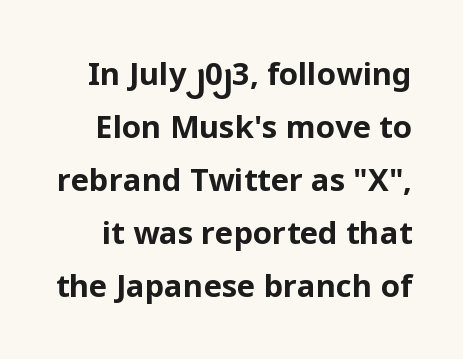
Q: Is the text bold? A: Yes.
Q: Is the text italic (slanted)? A: No, it is upright.
Q: Is the typeface a serif or a sans-serif typeface? A: Sans-serif.
Q: Is the text underlined? A: No.
Q: Is the spacing between letters normal or unusually wide? A: Normal.
Q: Width (condensed, normal, or wide)? A: Normal.
Q: Stroke contrast? A: Low.
Q: x-height? A: Medium.
Q: Monospaced? A: No.
